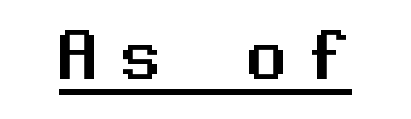
{"serif": "no", "italic": "no", "width": "normal", "stroke_contrast": "medium", "x_height": "medium", "monospaced": "yes", "underline": "yes", "letter_spacing": "wide", "letter_spacing_em": 0.31, "glyph_px": 78}
